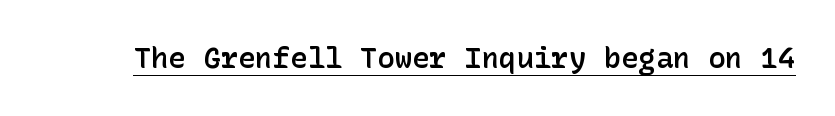
Posture: upright roman. Stroke thickness is moderately raised; the sample reads as semibold. This sample carries an underscore along the baseline area. A typesetter would call this zero additional tracking.
